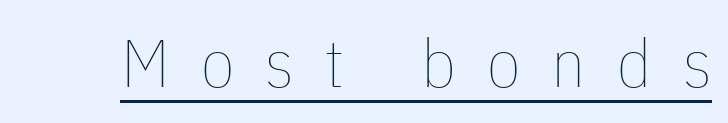
Summary of weight: not heavy and not bold. The letterforms stand isolated, each surrounded by extra space. Does the lettering tilt? It doesn't — this is upright. These characters rest on top of a visible drawn line. Do the characters align in a grid? No, the font is proportional.
